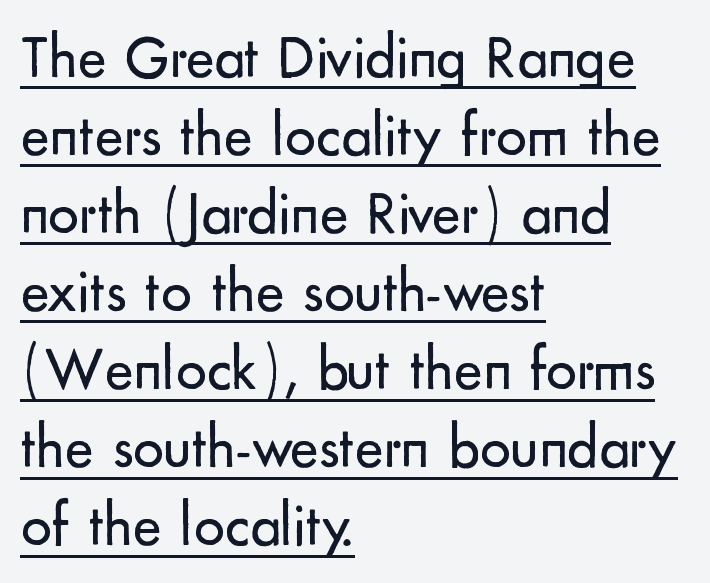
Q: Is the text bold? A: No.
Q: Is the text italic (slanted)? A: No, it is upright.
Q: Is the typeface a serif or a sans-serif typeface? A: Sans-serif.
Q: Is the text underlined? A: Yes.
Q: How is the paragraph aligned? A: Left-aligned.
Q: Is the spacing between letters normal or unusually wide? A: Normal.
Q: Is the spacing between lines tight, normal or loose? A: Normal.
Q: Width (condensed, normal, or wide)? A: Normal.
Q: Stroke contrast? A: Low.
Q: x-height? A: Small.
Q: Monospaced? A: No.
